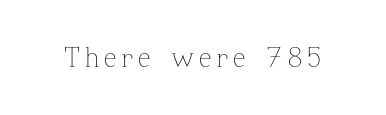
Q: Is the text bold? A: No.
Q: Is the text italic (slanted)? A: No, it is upright.
Q: Is the text underlined? A: No.
Q: Width (condensed, normal, or wide)? A: Normal.
Q: Stroke contrast? A: Low.
Q: x-height? A: Medium.
Q: Monospaced? A: No.
